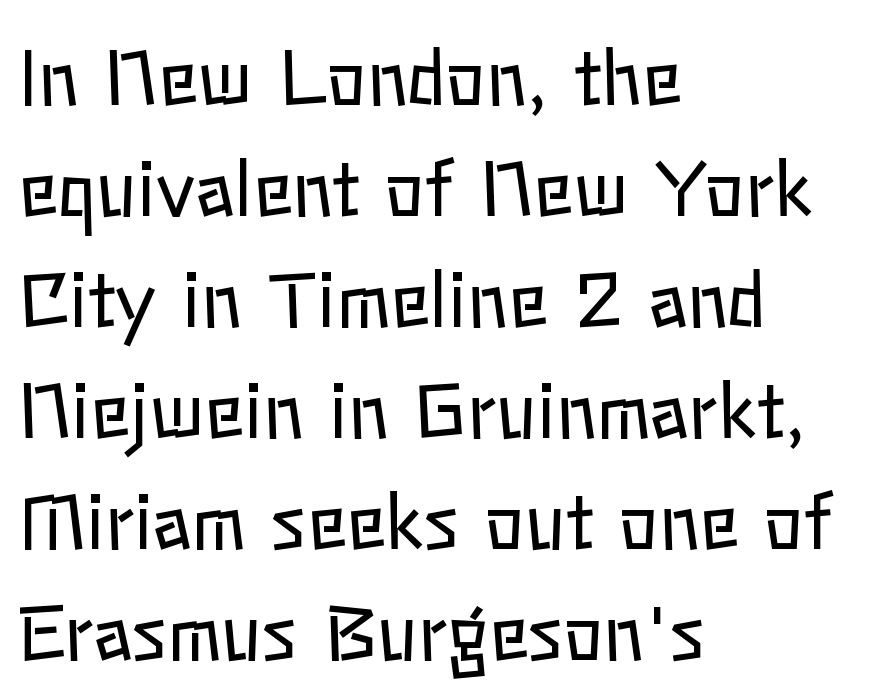
The image shows 74 px regular-weight type, upright; set left-aligned, normal line spacing (1.5x), normal letter spacing, not underlined; low stroke contrast and a medium x-height.
